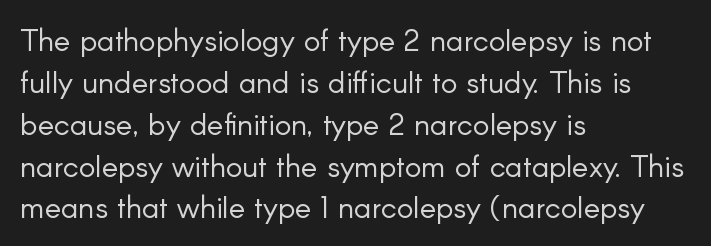
The image shows 31 px light sans-serif type, upright; set left-aligned, normal line spacing (1.35x), normal letter spacing, not underlined; low stroke contrast and a small x-height.
